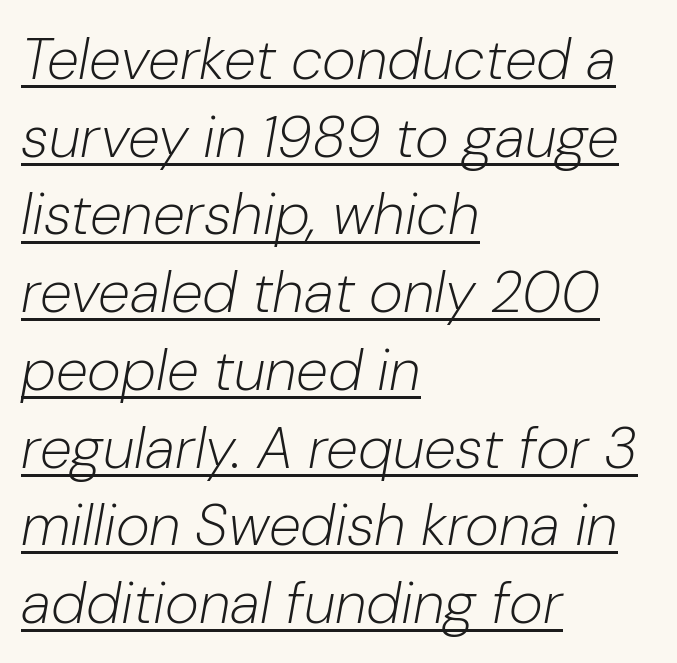
The image shows 58 px light type, italic (leaning right); set left-aligned, normal line spacing (1.34x), normal letter spacing, underlined; low stroke contrast and a medium x-height.
